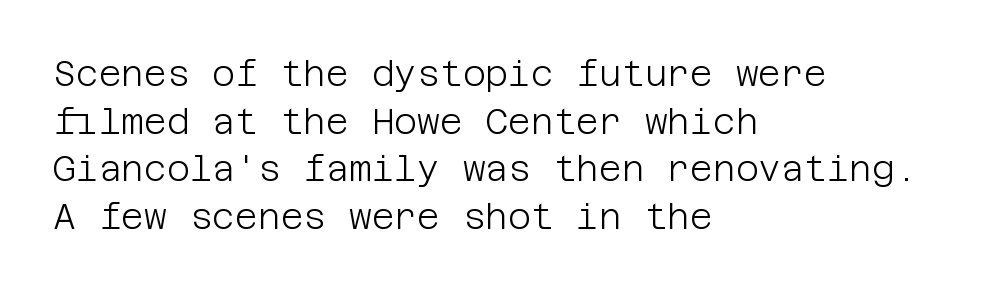
The image shows 35 px light sans-serif type, upright; set left-aligned, normal line spacing (1.36x), normal letter spacing, not underlined; low stroke contrast and a large x-height.
